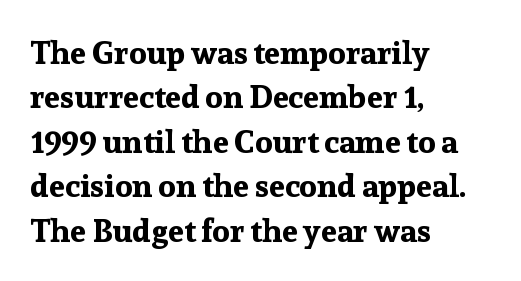
Each letter keeps its own natural width here, so spacing adapts to shape. Anything drawn beneath the words? Only blank space. Strokes here are thick enough to call this a true bold. The compositor pushed each line to the left boundary.
